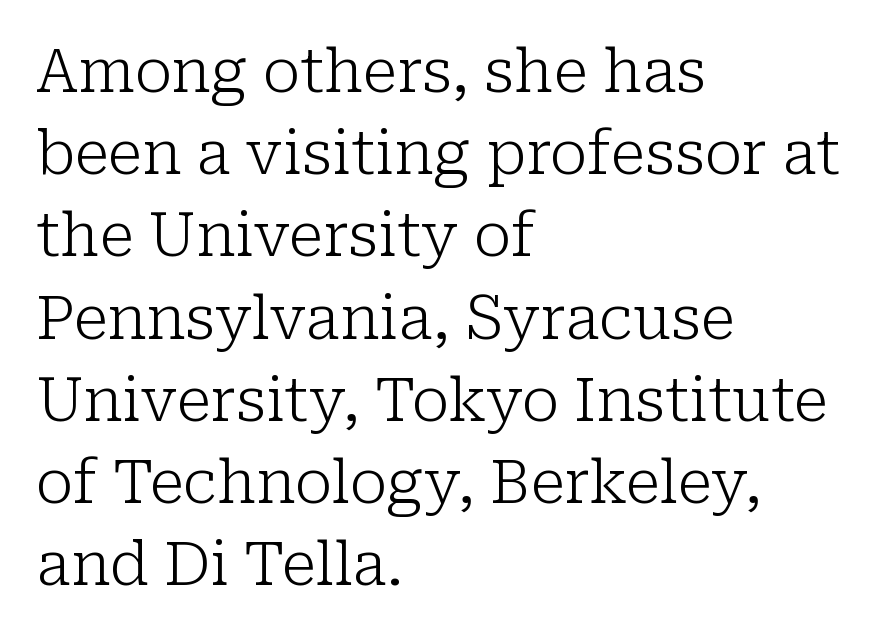
The image shows 60 px light serif type, upright; set left-aligned, normal line spacing (1.37x), normal letter spacing, not underlined; low stroke contrast and a medium x-height.
